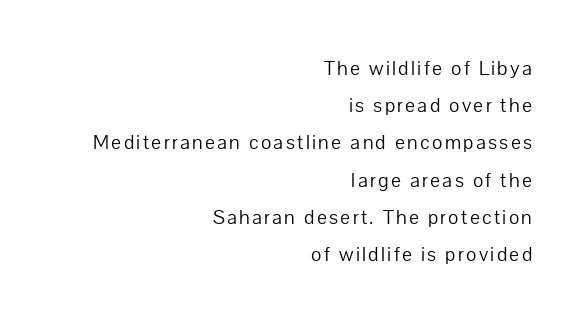
Q: Is the text bold? A: No.
Q: Is the text italic (slanted)? A: No, it is upright.
Q: Is the text underlined? A: No.
Q: How is the paragraph aligned? A: Right-aligned.
